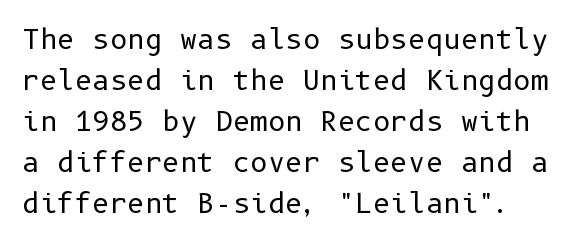
When letters stand straight like this, we call the style roman or upright. The characters are drawn with everyday or finer stroke widths. Notice how descenders clear the ascenders below comfortably — that's standard leading. Caption: standard tracking, unaltered. The area under the type is left untouched.
